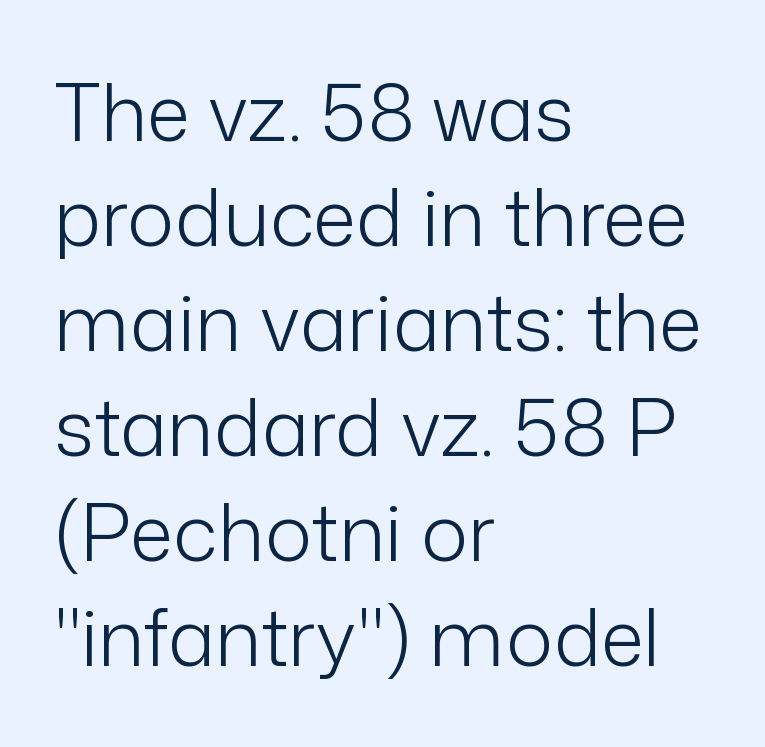
Nothing unusual about the tracking: characters are spaced as the font intends. Baseline-to-baseline distance is the conventional proportion of letter height. The passage shown is typed in a proportional face where columns would drift. Posture: upright roman. Each row of text sits above clean, open space.
